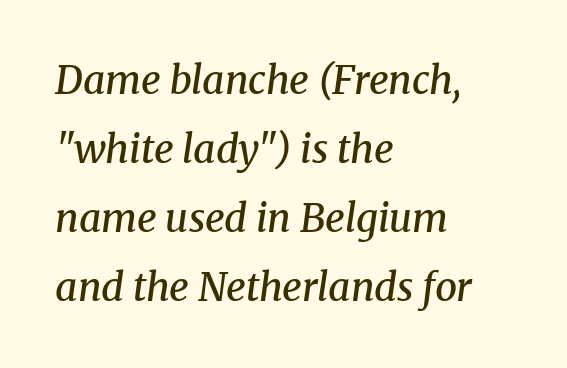
The image shows 39 px semibold serif type, italic (leaning right); set left-aligned, line spacing 1.77x, normal letter spacing, not underlined; medium stroke contrast and a medium x-height.
